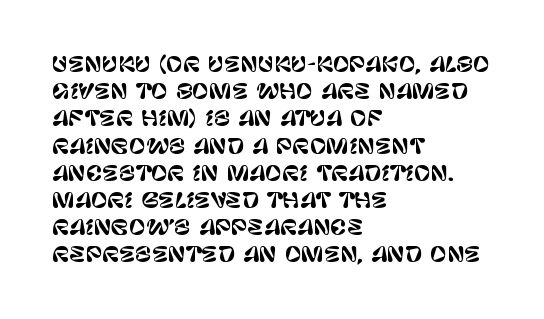
Teacher's note: observe the even left margin — that is flush-left alignment. Letter spacing: default. The baseline area is clear. One glance says typical: line gaps are just what's usual.
